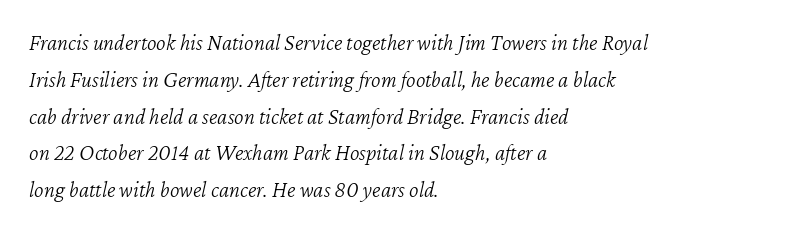
Q: Is the text bold? A: No.
Q: Is the text italic (slanted)? A: Yes, it leans right by about 12 degrees.
Q: Is the text underlined? A: No.
Q: How is the paragraph aligned? A: Left-aligned.
Q: Is the spacing between letters normal or unusually wide? A: Normal.
Q: Is the spacing between lines tight, normal or loose? A: Normal.
